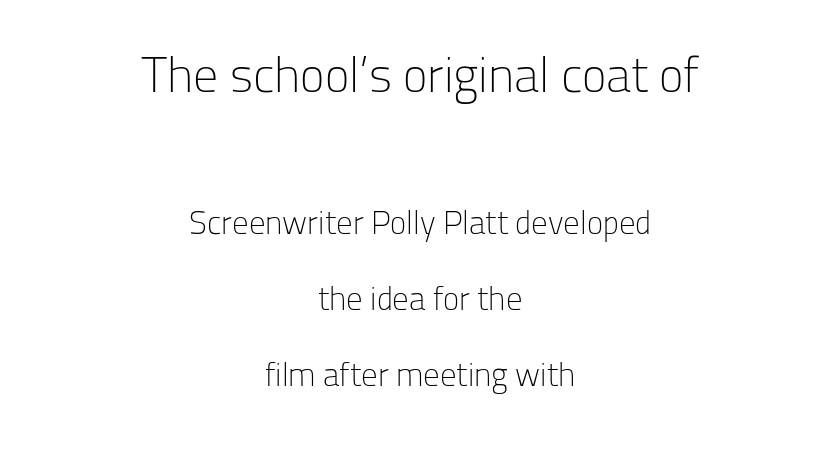
Q: Is the text bold? A: No.
Q: Is the text italic (slanted)? A: No, it is upright.
Q: Is the typeface a serif or a sans-serif typeface? A: Sans-serif.
Q: Is the text underlined? A: No.
Q: How is the paragraph aligned? A: Centered.
Q: Is the spacing between letters normal or unusually wide? A: Normal.
Q: Is the spacing between lines tight, normal or loose? A: Loose.
Q: Which block of text is set in a larger size, the first (top) or the second (bottom)? A: The first (top) one.
Q: Width (condensed, normal, or wide)? A: Normal.
Q: Stroke contrast? A: Low.
Q: x-height? A: Medium.
Q: Monospaced? A: No.
